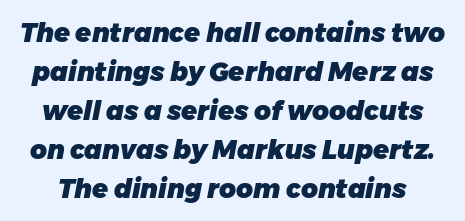
The whole block is typeset with a tilt. Honestly, the row spacing looks completely unremarkable. Nobody touched the tracking dial on this one. This rendering features lettering with no underline.
